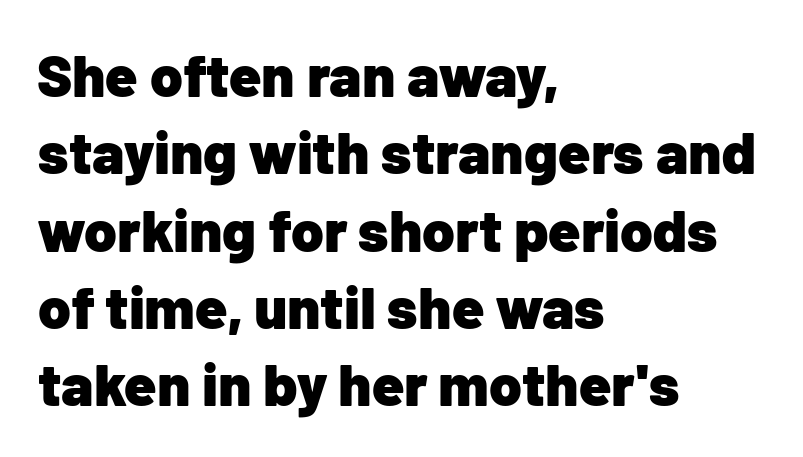
Q: Is the text bold? A: Yes.
Q: Is the text italic (slanted)? A: No, it is upright.
Q: Is the typeface a serif or a sans-serif typeface? A: Sans-serif.
Q: Is the text underlined? A: No.
Q: How is the paragraph aligned? A: Left-aligned.
Q: Is the spacing between letters normal or unusually wide? A: Normal.
Q: Is the spacing between lines tight, normal or loose? A: Normal.
Q: Width (condensed, normal, or wide)? A: Normal.
Q: Stroke contrast? A: Low.
Q: x-height? A: Medium.
Q: Monospaced? A: No.
